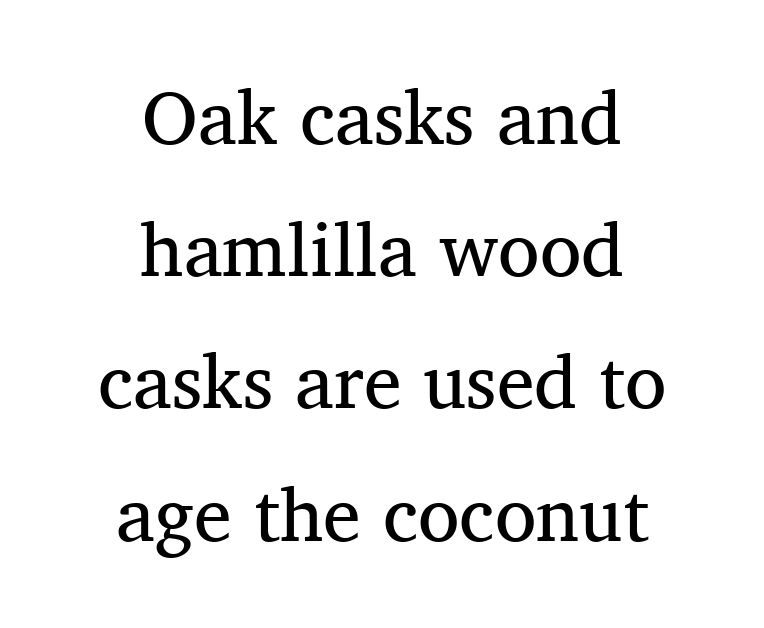
Has an underline been added? It has not. Glyph-to-glyph distance matches everyday printed text. Notice how the passage keeps no hard edge, just a central spine. These lines are rendered in a variable-pitch font.
